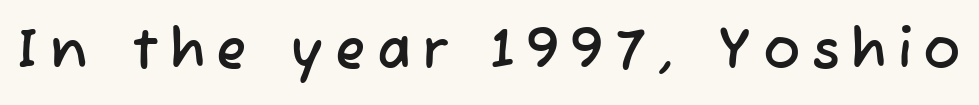
Q: Is the typeface a serif or a sans-serif typeface? A: Sans-serif.
Q: Is the text underlined? A: No.
Q: Is the spacing between letters normal or unusually wide? A: Unusually wide.
Q: Width (condensed, normal, or wide)? A: Normal.
Q: Stroke contrast? A: Low.
Q: x-height? A: Medium.
Q: Monospaced? A: No.
